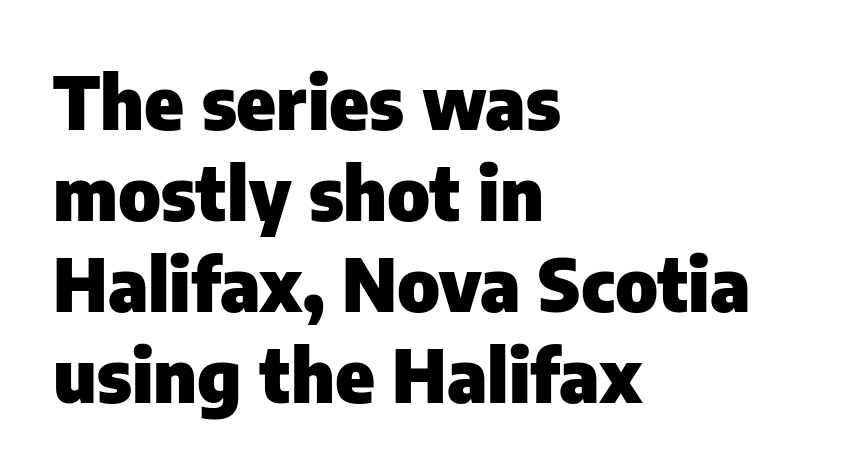
{"serif": "no", "italic": "no", "bold": "yes", "weight": "heavy", "width": "normal", "stroke_contrast": "low", "x_height": "medium", "monospaced": "no", "underline": "no", "align": "left", "line_spacing_ratio": 1.23, "letter_spacing": "normal", "letter_spacing_em": 0.0, "glyph_px": 74}
